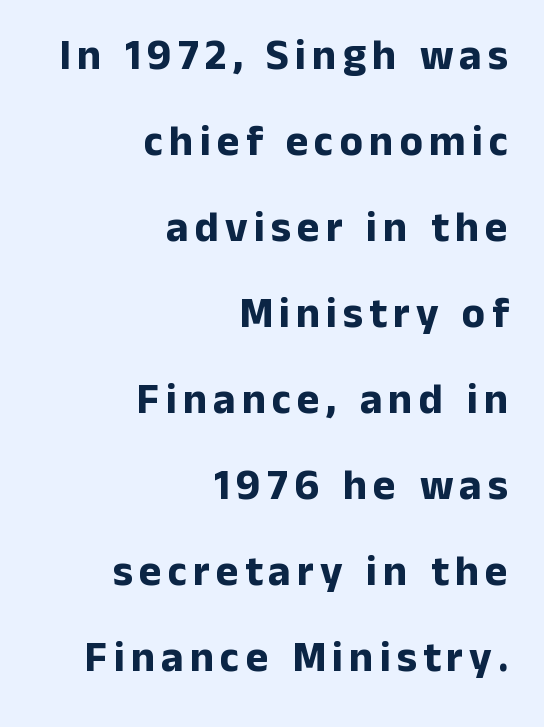
Q: Is the text bold? A: Yes.
Q: Is the text italic (slanted)? A: No, it is upright.
Q: Is the typeface a serif or a sans-serif typeface? A: Sans-serif.
Q: Is the text underlined? A: No.
Q: How is the paragraph aligned? A: Right-aligned.
Q: Is the spacing between lines tight, normal or loose? A: Loose.
Q: Width (condensed, normal, or wide)? A: Normal.
Q: Stroke contrast? A: Low.
Q: x-height? A: Medium.
Q: Monospaced? A: No.
